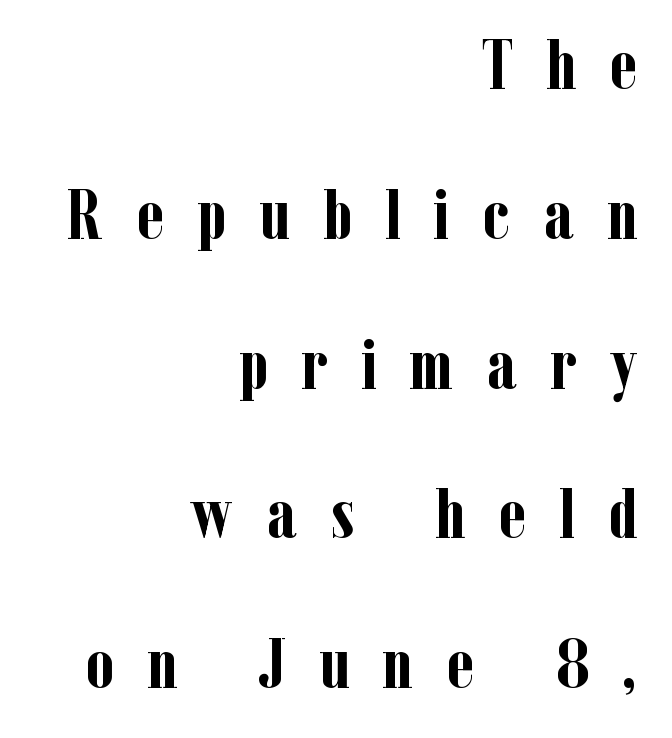
This sample has the flowing, uneven cadence of proportional lettering. This sample uses a serif face. Teacher's note: observe the even right margin — that is flush-right alignment. The designer dialed line spacing up above the default. Glyph-to-glyph distance is far greater than everyday printed text. Just letters on the line, the space beneath them empty.
